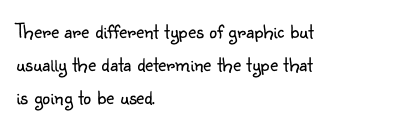
Q: Is the text bold? A: No.
Q: Is the text italic (slanted)? A: No, it is upright.
Q: Is the text underlined? A: No.
Q: How is the paragraph aligned? A: Left-aligned.
Q: Is the spacing between letters normal or unusually wide? A: Normal.
Q: Is the spacing between lines tight, normal or loose? A: Normal.
